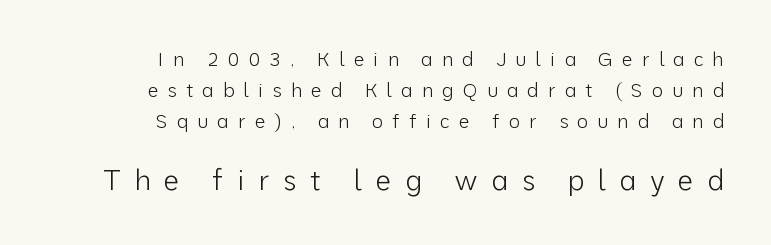
The image shows 28 px light sans-serif type, upright; set right-aligned, normal line spacing (1.63x), unusually wide letter spacing (+0.48 em), not underlined; the second (bottom) block is 1.47x larger; low stroke contrast and a medium x-height.
